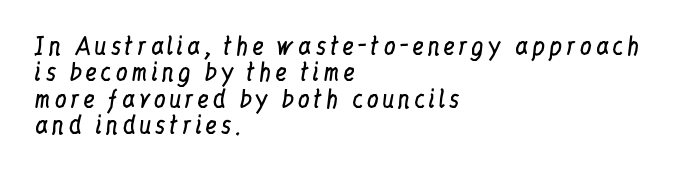
Q: Is the text bold? A: No.
Q: Is the text italic (slanted)? A: Yes.
Q: Is the text underlined? A: No.
Q: How is the paragraph aligned? A: Left-aligned.
Q: Is the spacing between lines tight, normal or loose? A: Tight.
